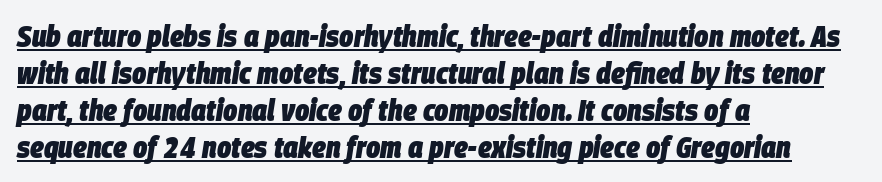
The image shows 30 px heavy, condensed type, italic (leaning right); set left-aligned, line spacing 1.23x, normal letter spacing, underlined; low stroke contrast and a large x-height.
